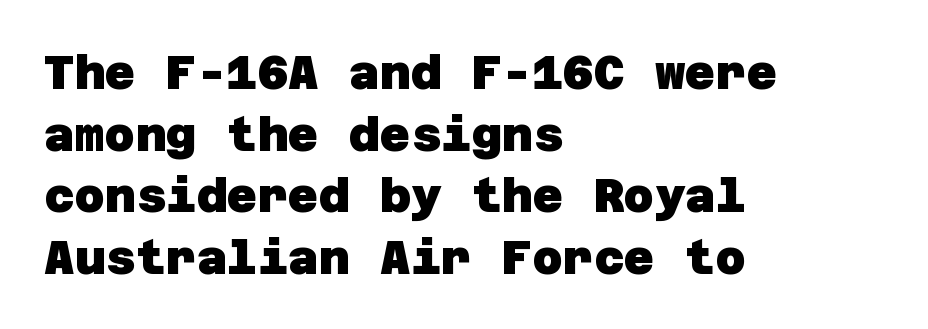
The image shows 47 px heavy sans-serif type; set left-aligned, normal line spacing (1.31x), normal letter spacing, not underlined; low stroke contrast and a large x-height.
